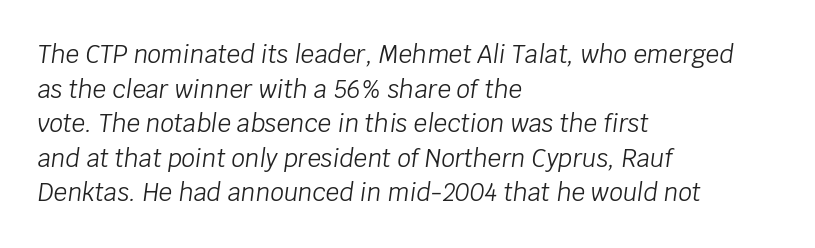
There's an unmistakable incline to the writing here. No word sits above an underline. Nothing unusual about the tracking: characters are spaced as the font intends. One glance says typical: line gaps are just what's usual. The typeface has the unassuming heft of standard copy or less.
